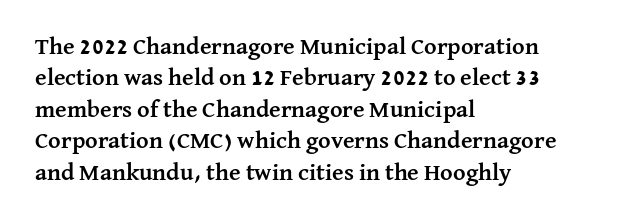
{"italic": "no", "bold": "yes", "underline": "no", "align": "left", "line_spacing": "normal", "line_spacing_ratio": 1.31, "letter_spacing": "normal", "letter_spacing_em": 0.0, "glyph_px": 24}
